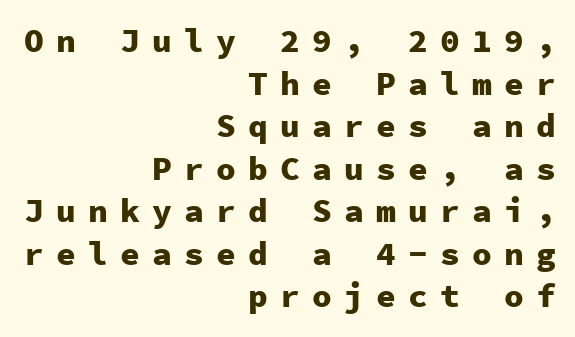
Q: Is the text bold? A: Yes.
Q: Is the text italic (slanted)? A: No, it is upright.
Q: Is the typeface a serif or a sans-serif typeface? A: Sans-serif.
Q: Is the text underlined? A: No.
Q: How is the paragraph aligned? A: Right-aligned.
Q: Is the spacing between letters normal or unusually wide? A: Unusually wide.
Q: Is the spacing between lines tight, normal or loose? A: Normal.
Q: Width (condensed, normal, or wide)? A: Normal.
Q: Stroke contrast? A: Low.
Q: x-height? A: Medium.
Q: Monospaced? A: Yes.
